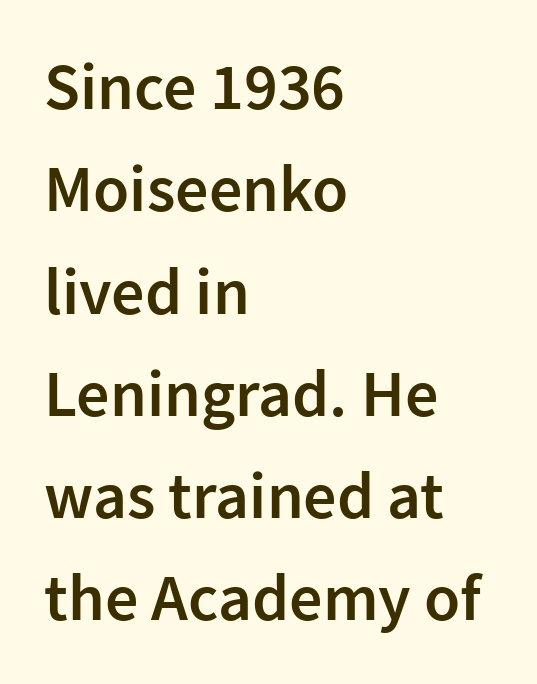
The image shows 66 px semibold sans-serif type, upright; set left-aligned, normal line spacing (1.55x), normal letter spacing, not underlined; low stroke contrast and a medium x-height.
